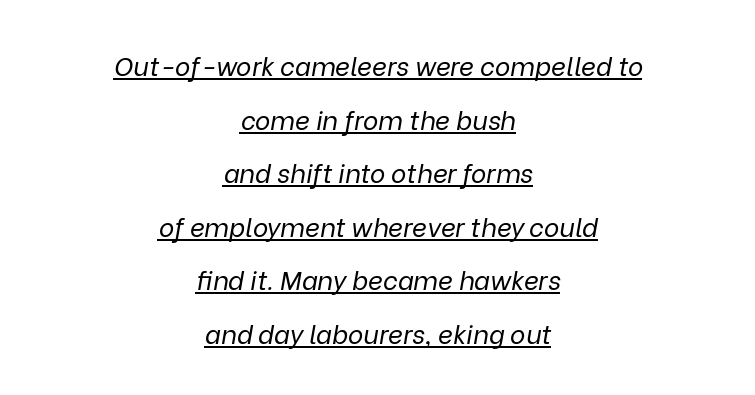
The image shows 26 px text type, italic (leaning right); set centered, loose line spacing (2.06x), normal letter spacing, underlined.
